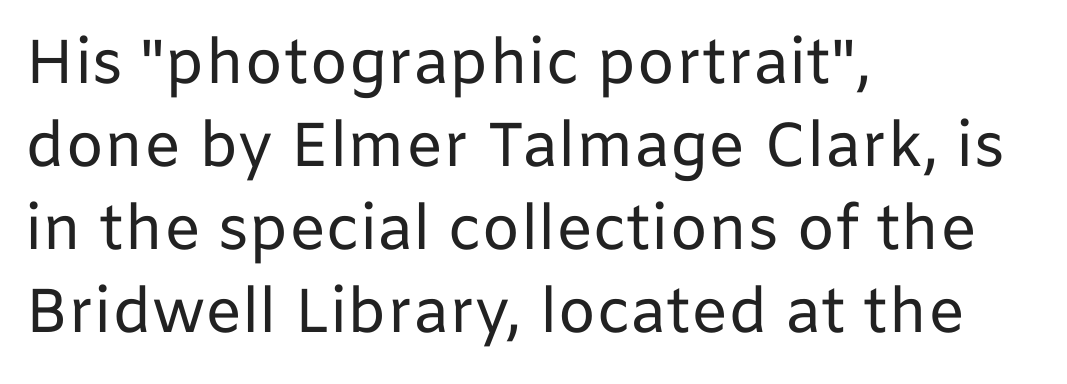
Q: Is the text bold? A: No.
Q: Is the text italic (slanted)? A: No, it is upright.
Q: Is the typeface a serif or a sans-serif typeface? A: Sans-serif.
Q: Is the text underlined? A: No.
Q: How is the paragraph aligned? A: Left-aligned.
Q: Is the spacing between letters normal or unusually wide? A: Normal.
Q: Is the spacing between lines tight, normal or loose? A: Normal.
Q: Width (condensed, normal, or wide)? A: Normal.
Q: Stroke contrast? A: Low.
Q: x-height? A: Medium.
Q: Monospaced? A: No.
